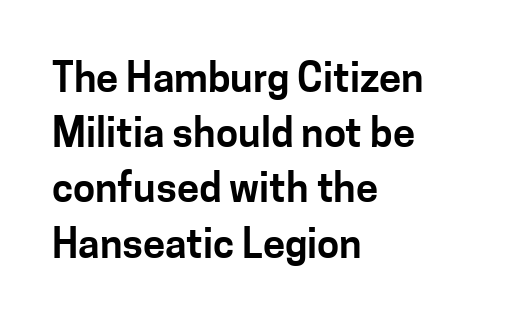
Q: Is the text italic (slanted)? A: No, it is upright.
Q: Is the typeface a serif or a sans-serif typeface? A: Sans-serif.
Q: Is the text underlined? A: No.
Q: How is the paragraph aligned? A: Left-aligned.
Q: Is the spacing between letters normal or unusually wide? A: Normal.
Q: Is the spacing between lines tight, normal or loose? A: Normal.
Q: Width (condensed, normal, or wide)? A: Normal.
Q: Stroke contrast? A: Low.
Q: x-height? A: Medium.
Q: Monospaced? A: No.
